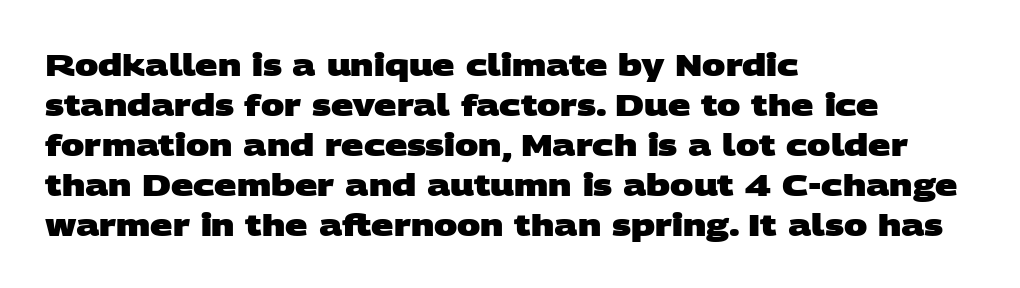
The image shows 31 px heavy, wide sans-serif type; set left-aligned, normal line spacing (1.29x), normal letter spacing, not underlined; low stroke contrast and a large x-height.
